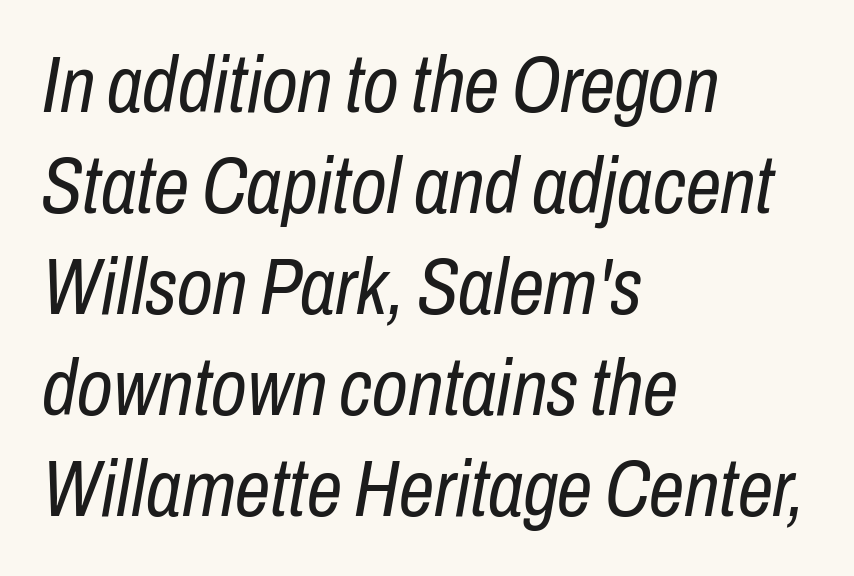
The image shows 79 px regular-weight, condensed type, italic (leaning right); set left-aligned, normal line spacing (1.28x), normal letter spacing, not underlined; low stroke contrast and a medium x-height.
